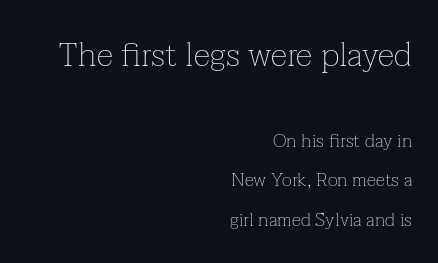
{"serif": "yes", "italic": "no", "bold": "no", "weight": "thin", "width": "normal", "stroke_contrast": "low", "x_height": "medium", "monospaced": "no", "underline": "no", "align": "right", "line_spacing": "loose", "line_spacing_ratio": 2.08, "letter_spacing": "normal", "letter_spacing_em": 0.0, "larger_block": "first", "size_ratio": 1.79, "glyph_px": 34}
